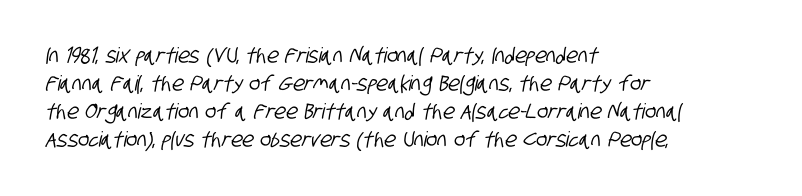
The image shows 21 px text type; set left-aligned, normal line spacing (1.33x), normal letter spacing, not underlined.
